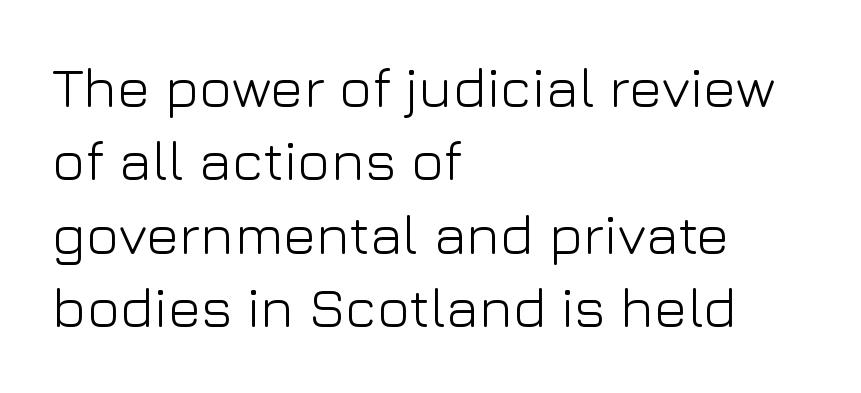
Q: Is the text bold? A: No.
Q: Is the text italic (slanted)? A: No, it is upright.
Q: Is the typeface a serif or a sans-serif typeface? A: Sans-serif.
Q: Is the text underlined? A: No.
Q: How is the paragraph aligned? A: Left-aligned.
Q: Is the spacing between letters normal or unusually wide? A: Normal.
Q: Is the spacing between lines tight, normal or loose? A: Normal.
Q: Width (condensed, normal, or wide)? A: Normal.
Q: Stroke contrast? A: Low.
Q: x-height? A: Medium.
Q: Monospaced? A: No.
